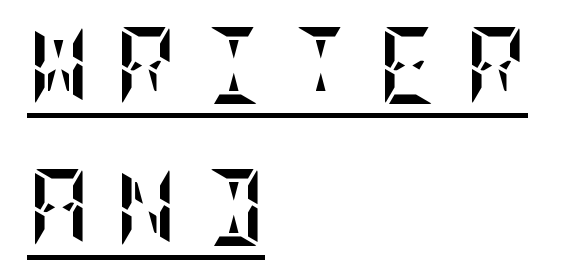
{"italic": "no", "bold": "yes", "weight": "semibold", "width": "condensed", "stroke_contrast": "low", "x_height": "large", "underline": "yes", "align": "left", "line_spacing_ratio": 1.84, "letter_spacing": "wide", "letter_spacing_em": 0.32, "glyph_px": 77}
